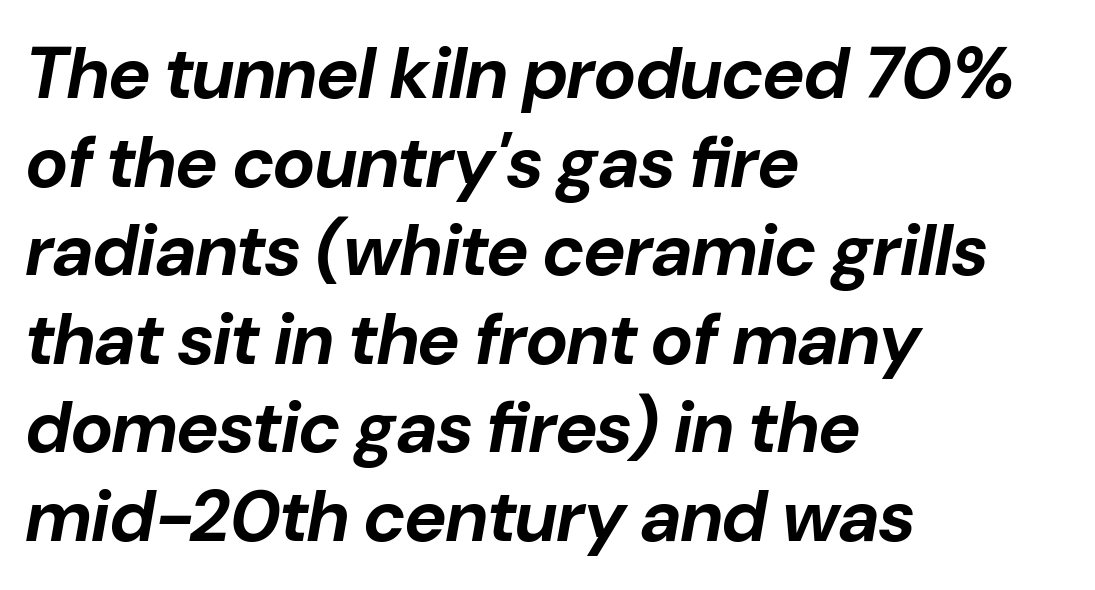
Q: Is the text bold? A: Yes.
Q: Is the text italic (slanted)? A: Yes, it leans right by about 10 degrees.
Q: Is the text underlined? A: No.
Q: How is the paragraph aligned? A: Left-aligned.
Q: Is the spacing between letters normal or unusually wide? A: Normal.
Q: Width (condensed, normal, or wide)? A: Normal.
Q: Stroke contrast? A: Low.
Q: x-height? A: Medium.
Q: Monospaced? A: No.
